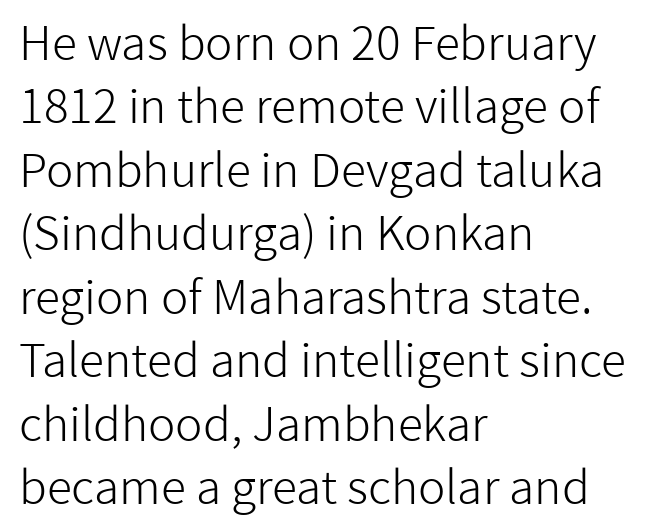
{"serif": "no", "italic": "no", "bold": "no", "weight": "light", "width": "normal", "stroke_contrast": "low", "x_height": "medium", "monospaced": "no", "underline": "no", "align": "left", "line_spacing": "normal", "line_spacing_ratio": 1.38, "letter_spacing": "normal", "letter_spacing_em": 0.0, "glyph_px": 46}
